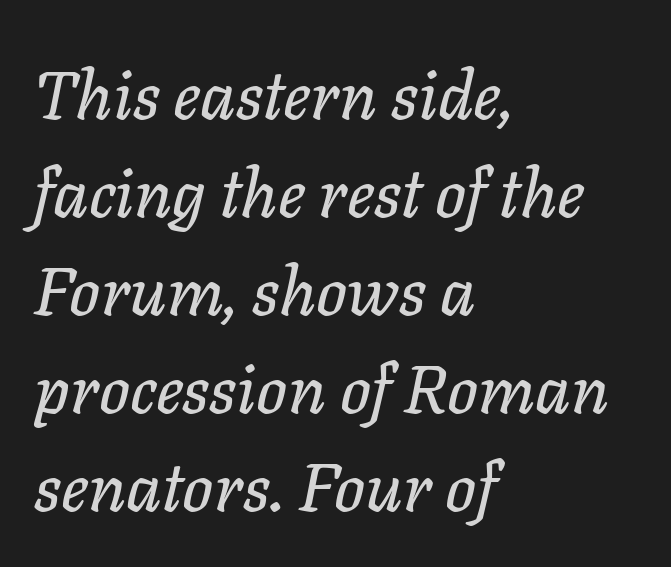
Q: Is the text italic (slanted)? A: Yes, it leans right by about 11 degrees.
Q: Is the text underlined? A: No.
Q: How is the paragraph aligned? A: Left-aligned.
Q: Is the spacing between letters normal or unusually wide? A: Normal.
Q: Is the spacing between lines tight, normal or loose? A: Normal.
Q: Width (condensed, normal, or wide)? A: Normal.
Q: Stroke contrast? A: Low.
Q: x-height? A: Medium.
Q: Monospaced? A: No.
